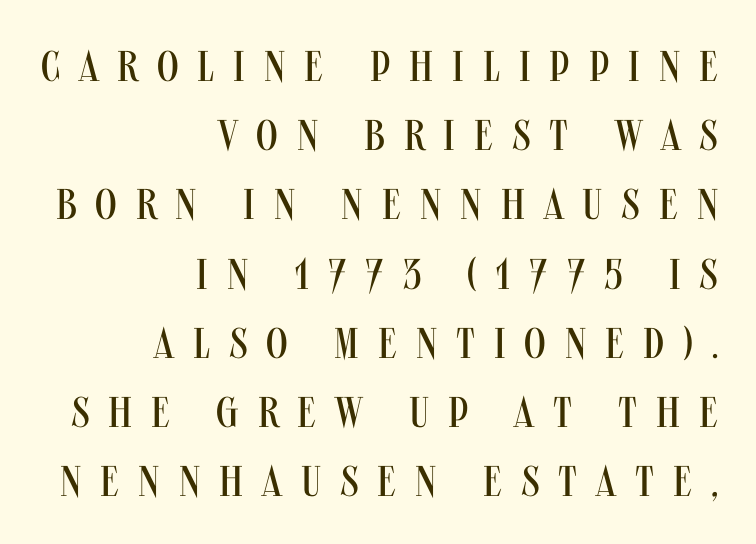
The type is letterspaced generously, with wide tracking. Is there any slant? The stems are plumb. Spacing verdict: proportional, widths tailored to each character. The paragraph has a hard right edge and a soft left edge.
